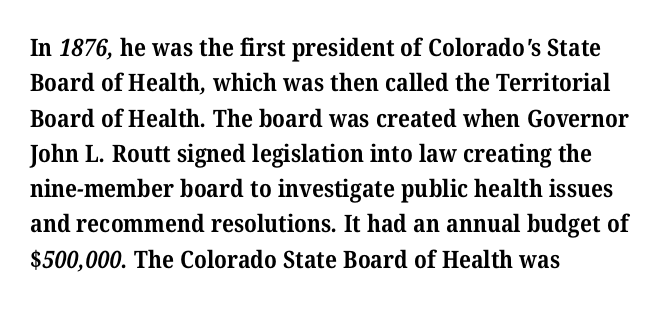
{"bold": "yes", "underline": "no", "align": "left", "line_spacing": "normal", "line_spacing_ratio": 1.47, "letter_spacing": "normal", "letter_spacing_em": 0.0, "glyph_px": 24}
